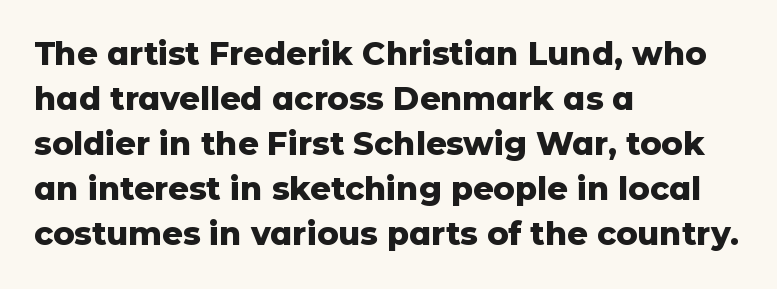
In terms of letterspacing, this is plain default setting. The letters carry no serifs — their stems end cleanly without finishing strokes. Designer's note — italics off, roman on. Underline: absent. Is this a fixed-width face? No — the glyphs have proportional, varying widths.
